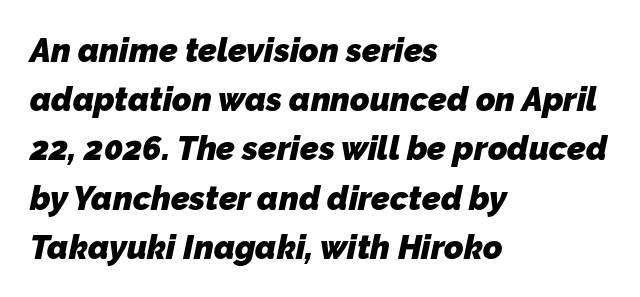
The image shows 33 px heavy sans-serif type; set left-aligned, normal line spacing (1.49x), normal letter spacing, not underlined; low stroke contrast and a medium x-height.
